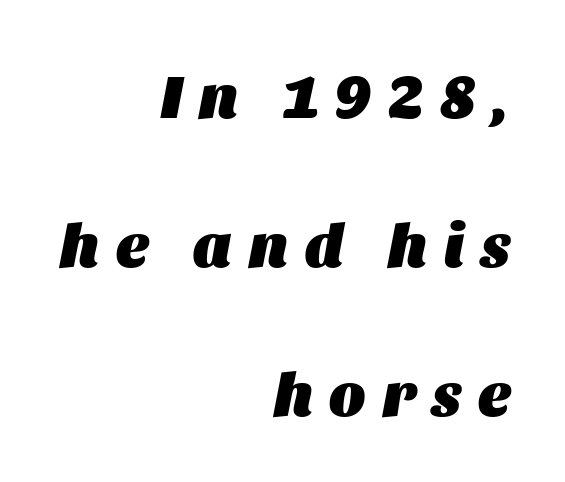
What's the leading like? Stretched, with rows far apart. The rendering uses natural spacing where letterforms have individual widths. Strokes here are thick enough to call this a true bold. Notice how the passage keeps a crisp vertical edge on the right only. Decoration check: the copy has no underline.
